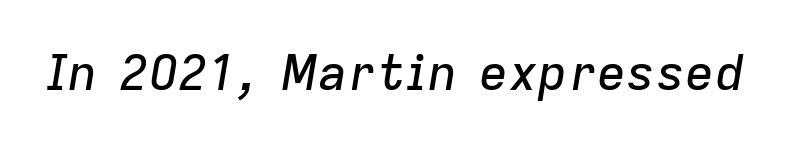
Here the designer chose a conventional face with non-uniform glyph widths. Standard letterfit; no display-style spreading of the glyphs. Each row of text sits above clean, open space. It's the slanting kind of type.
